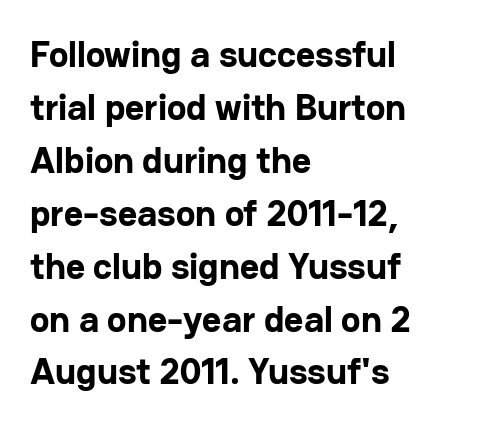
Is there much room between lines? A standard amount, neither cramped nor airy. Just letters on the line, the space beneath them empty. Check where the strokes stop: nothing finishes them off — pure sans. The typesetting leans heavy: a genuine bold. Every character sits straight up, as roman type does.
